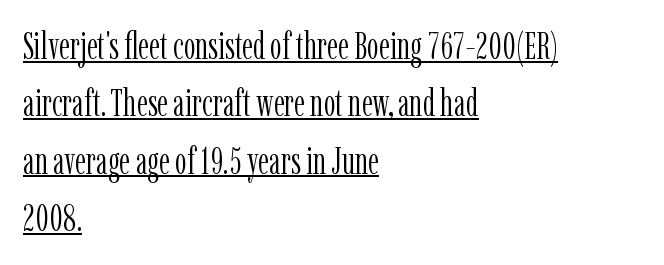
Each word holds together tightly as a unit, with standard inter-letter gaps. This is serif lettering, the kind often seen in printed books. Think standard paragraph weight, or any step lighter than that. The letters advance in unequal steps, a hallmark of proportional type.
